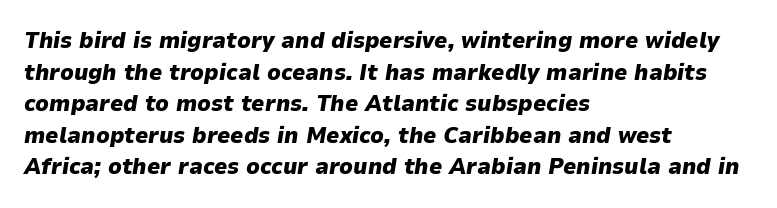
Emphasis-style slanted type is in use. Short and long lines alike share a common starting point at left. Quick note: interline space is typical. A full-strength bold gives these letters their thick strokes.
